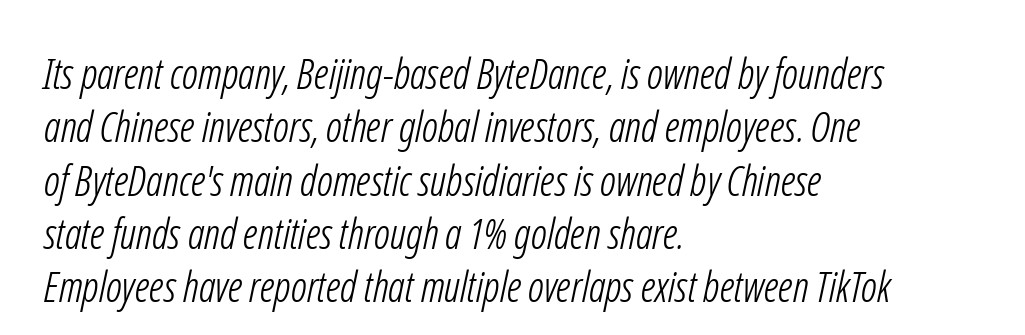
The image shows 42 px light, condensed sans-serif type; set left-aligned, normal line spacing (1.27x), normal letter spacing, not underlined; low stroke contrast and a medium x-height.
